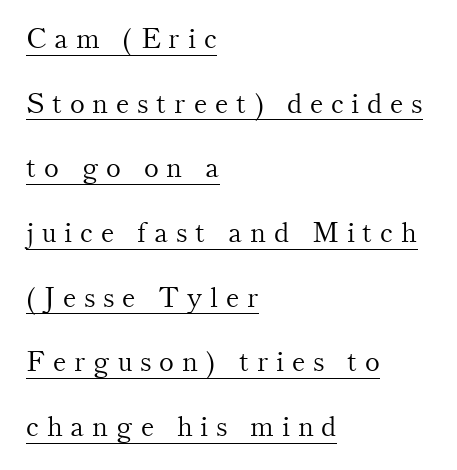
This sample uses expanded letter spacing, leaving extra air between glyphs. Vertical strokes here are truly vertical. In CSS terms this would be text-align: left. A typesetter would call this leading open, well beyond the default. A typesetter would call this proportional, since set widths differ per character. Summary of weight: not heavy and not bold.
